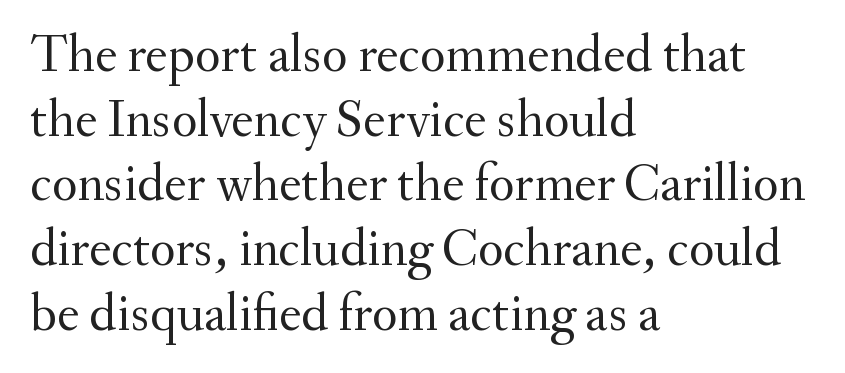
Here the designer chose a conventional face with non-uniform glyph widths. The space beneath each line is pristine and unruled. The rag falls on the right side of this text block. The strokes carry an ordinary text weight at most.
